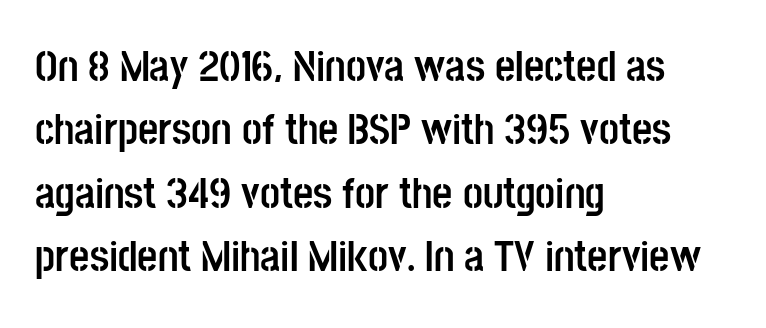
The image shows 44 px semibold, condensed sans-serif type, upright; set left-aligned, normal line spacing (1.44x), normal letter spacing, not underlined; low stroke contrast and a large x-height.
